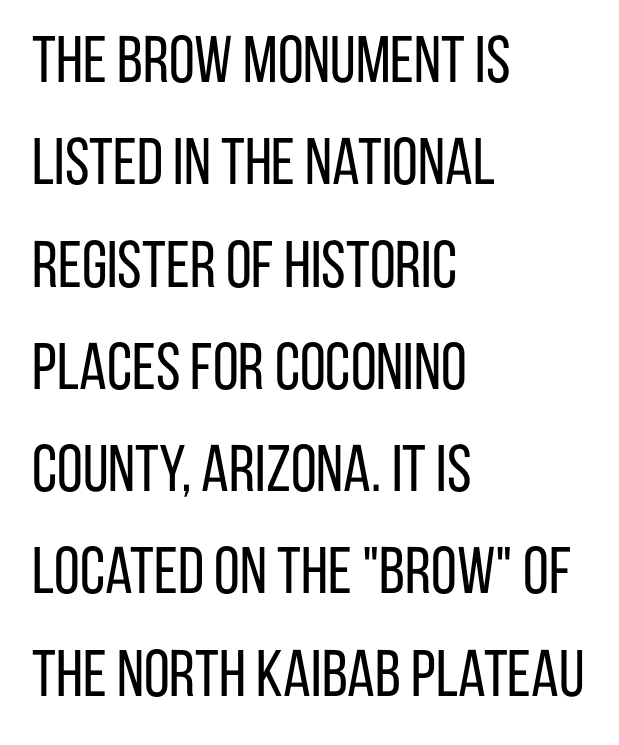
The image shows 66 px regular-weight, condensed sans-serif type, upright; set left-aligned, normal line spacing (1.55x), normal letter spacing, not underlined; low stroke contrast and a large x-height.
